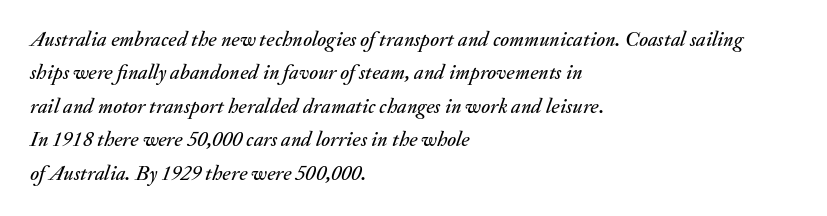
The image shows 21 px text type, italic (leaning right); set left-aligned, normal line spacing (1.59x), normal letter spacing, not underlined.
